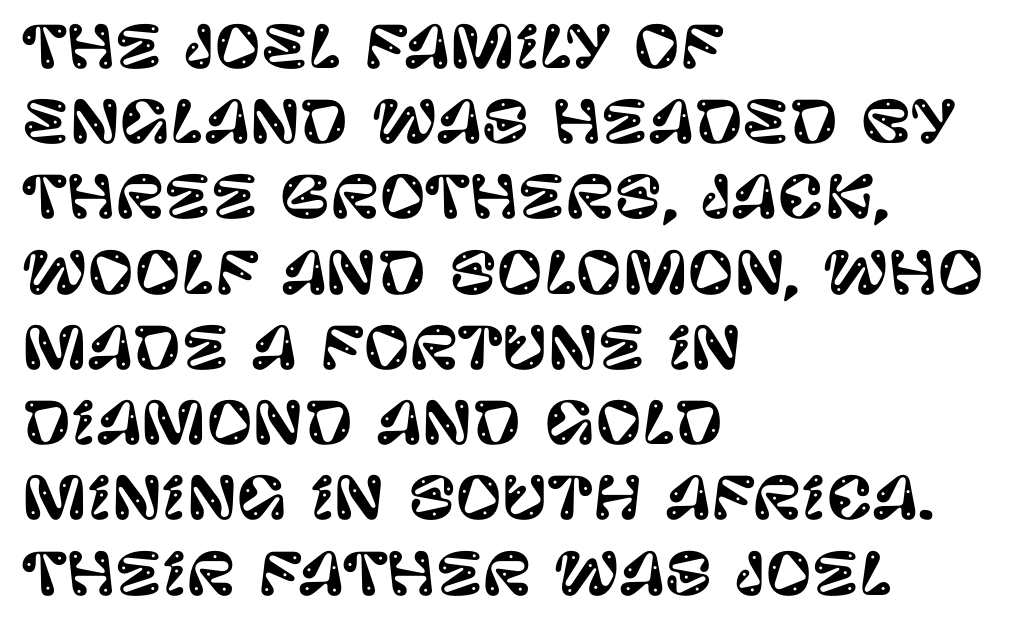
{"serif": "no", "width": "normal", "stroke_contrast": "low", "x_height": "large", "monospaced": "no", "underline": "no", "align": "left", "line_spacing": "normal", "line_spacing_ratio": 1.32, "letter_spacing": "normal", "letter_spacing_em": 0.0, "glyph_px": 57}
